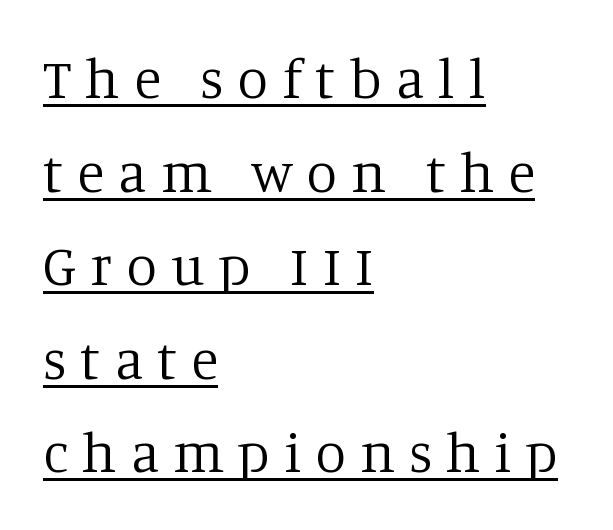
The image shows 56 px regular-weight serif type, upright; set left-aligned, normal line spacing (1.67x), unusually wide letter spacing (+0.25 em), underlined; low stroke contrast and a large x-height.
